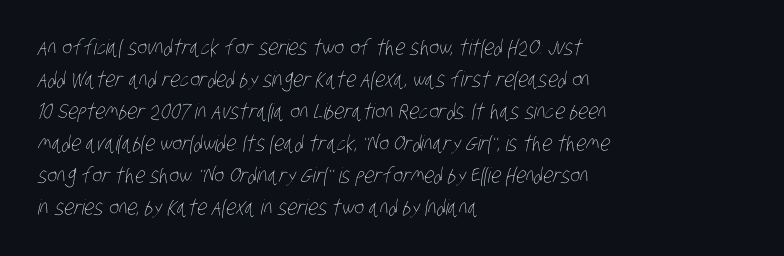
Q: Is the text bold? A: No.
Q: Is the text underlined? A: No.
Q: How is the paragraph aligned? A: Left-aligned.
Q: Is the spacing between letters normal or unusually wide? A: Normal.
Q: Is the spacing between lines tight, normal or loose? A: Normal.
